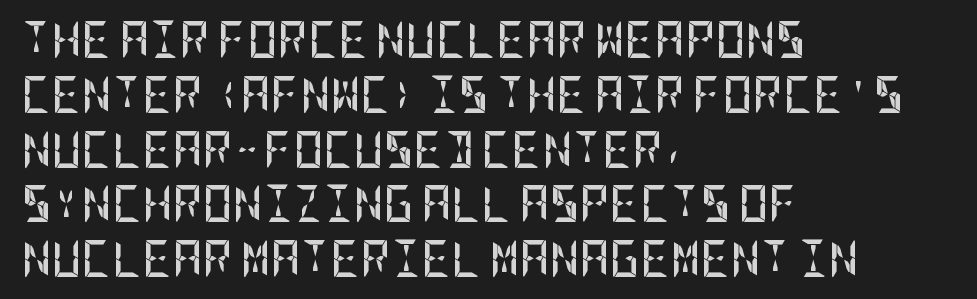
How would I describe the line gaps? Plain and ordinary. Posture: vertical. Compared with an ordinary text face, these strokes are far heavier — a full bold. Descenders hang freely into open space.
